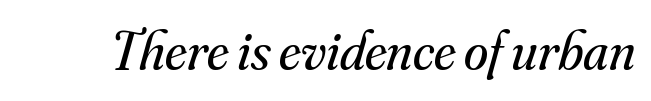
{"serif": "yes", "italic": "yes", "lean": "right", "slant_degrees": 16, "bold": "no", "weight": "regular", "width": "normal", "stroke_contrast": "medium", "x_height": "small", "monospaced": "no", "underline": "no", "letter_spacing": "normal", "letter_spacing_em": 0.0, "glyph_px": 55}
